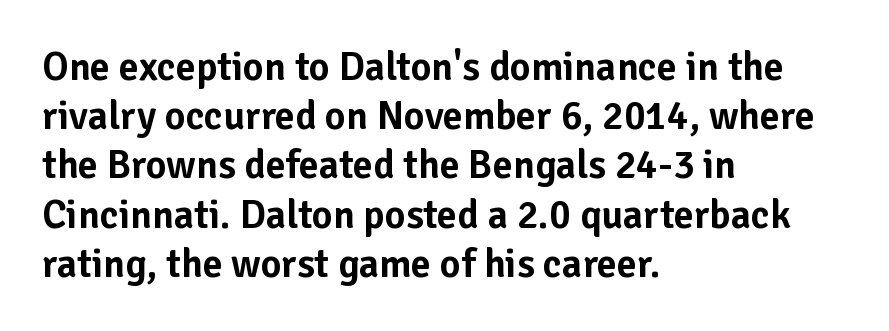
{"serif": "no", "italic": "no", "width": "normal", "stroke_contrast": "low", "x_height": "medium", "monospaced": "no", "underline": "no", "align": "left", "line_spacing_ratio": 1.23, "letter_spacing": "normal", "letter_spacing_em": 0.0, "glyph_px": 40}
